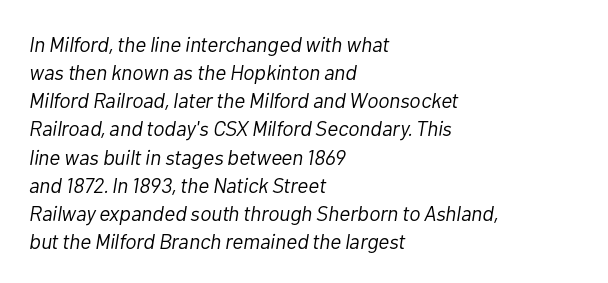
Q: Is the text bold? A: No.
Q: Is the text italic (slanted)? A: Yes, it leans right by about 10 degrees.
Q: Is the text underlined? A: No.
Q: How is the paragraph aligned? A: Left-aligned.
Q: Is the spacing between letters normal or unusually wide? A: Normal.
Q: Is the spacing between lines tight, normal or loose? A: Normal.
